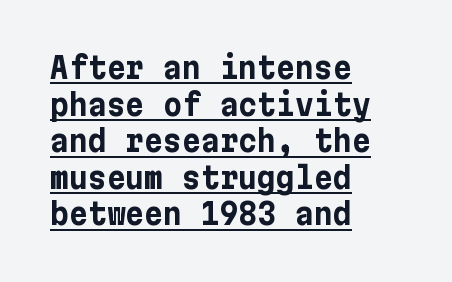
The image shows 29 px bold sans-serif type, upright; set left-aligned, normal line spacing (1.26x), normal letter spacing, underlined; low stroke contrast and a medium x-height.
